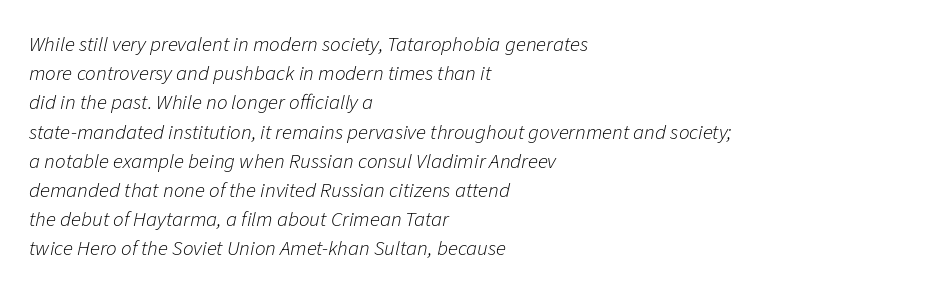
{"italic": "yes", "lean": "right", "slant_degrees": 11, "bold": "no", "underline": "no", "align": "left", "line_spacing": "normal", "line_spacing_ratio": 1.39, "letter_spacing": "normal", "letter_spacing_em": 0.0, "glyph_px": 21}
